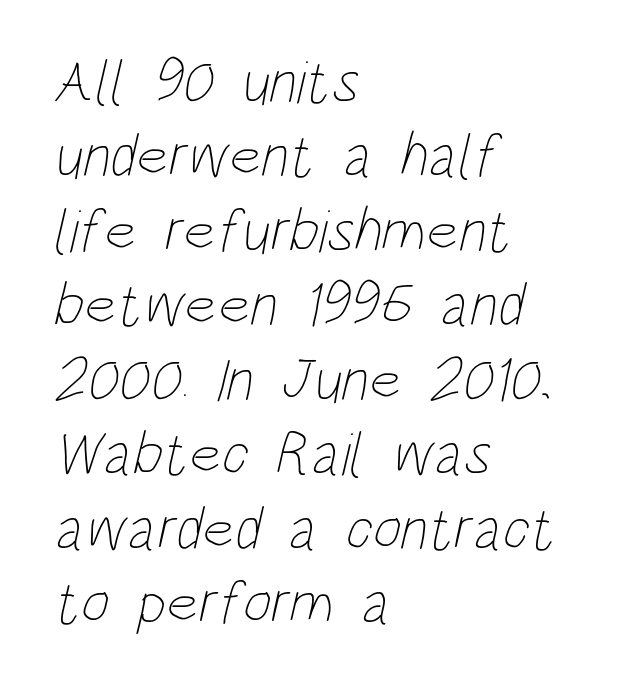
No chunkiness to these letters — they're not bold. Varying glyph widths throughout — classic text-font behaviour. Nobody touched the tracking dial on this one. Underline: absent. If you drew a ruler down the left edge, every line would touch it.
